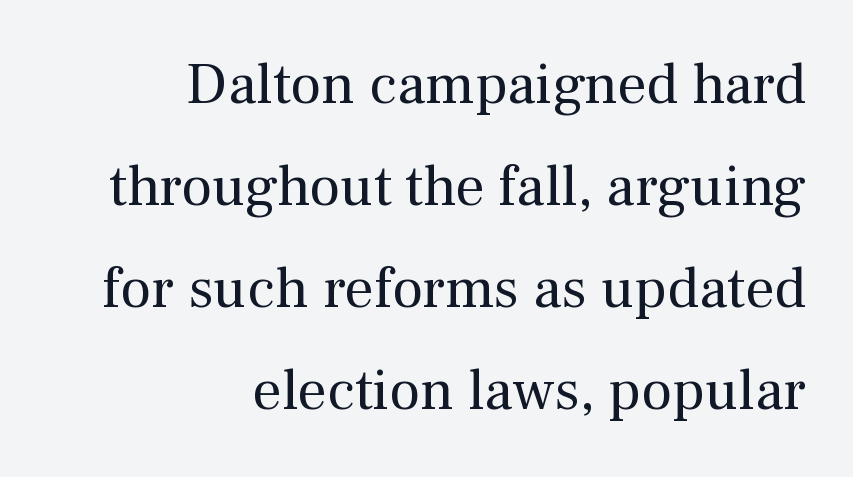
{"serif": "yes", "italic": "no", "bold": "no", "weight": "regular", "width": "normal", "stroke_contrast": "medium", "x_height": "medium", "monospaced": "no", "underline": "no", "align": "right", "line_spacing_ratio": 1.76, "letter_spacing": "normal", "letter_spacing_em": 0.0, "glyph_px": 58}
